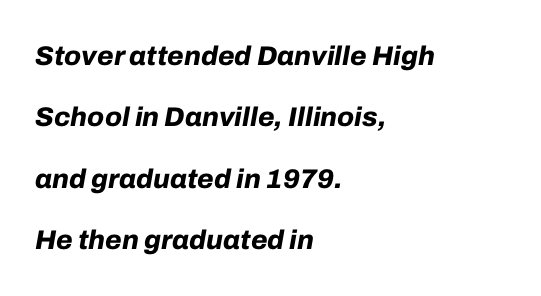
The image shows 27 px bold type, italic (leaning right); set left-aligned, loose line spacing (2.27x), normal letter spacing, not underlined.
